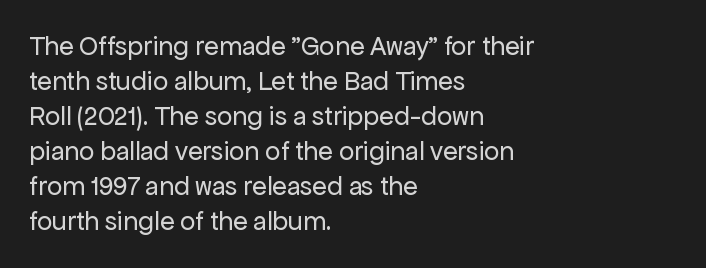
{"italic": "no", "bold": "no", "underline": "no", "align": "left", "line_spacing": "normal", "line_spacing_ratio": 1.3, "letter_spacing": "normal", "letter_spacing_em": 0.0, "glyph_px": 27}
